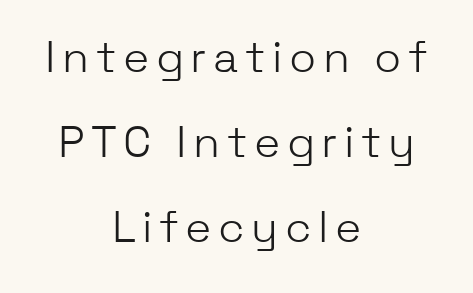
{"serif": "no", "italic": "no", "bold": "no", "weight": "light", "width": "normal", "stroke_contrast": "low", "x_height": "medium", "monospaced": "no", "underline": "no", "align": "center", "line_spacing": "loose", "line_spacing_ratio": 1.93, "glyph_px": 44}
